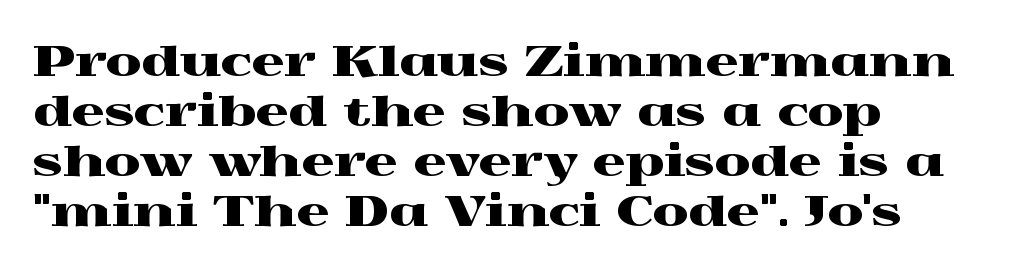
{"serif": "yes", "italic": "no", "width": "wide", "x_height": "medium", "monospaced": "no", "underline": "no", "align": "left", "line_spacing_ratio": 1.22, "letter_spacing": "normal", "letter_spacing_em": 0.0, "glyph_px": 41}
